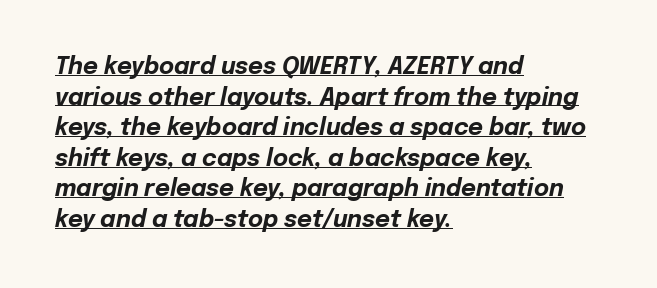
The image shows 23 px bold type, italic (leaning right); set left-aligned, normal line spacing (1.33x), normal letter spacing, underlined.
